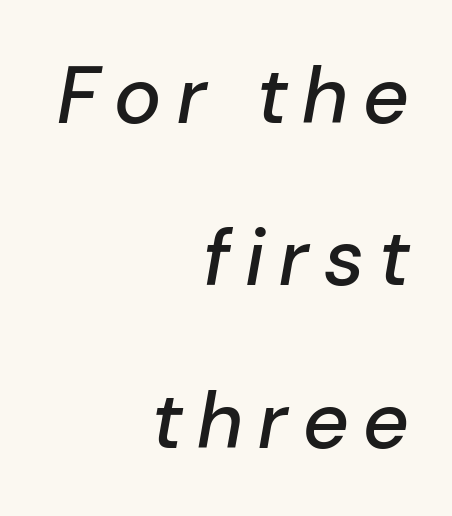
The image shows 80 px text type, italic (leaning right); set right-aligned, loose line spacing (2.03x), not underlined; low stroke contrast and a medium x-height.
